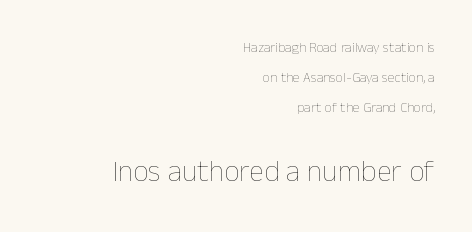
The image shows 30 px thin type, upright; set right-aligned, loose line spacing (2.13x), normal letter spacing, not underlined; the second (bottom) block is 2.14x larger; low stroke contrast and a medium x-height.
